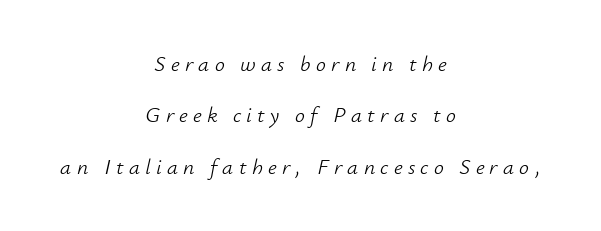
Compared with ordinary roman type, these characters are visibly tilted. The setting favours the middle, as headings and verse often do. Words float on clear page, feet unadorned. Does extra space separate the letters? Yes, quite a lot of it. The typesetting does not lean heavy: it is not bold.
